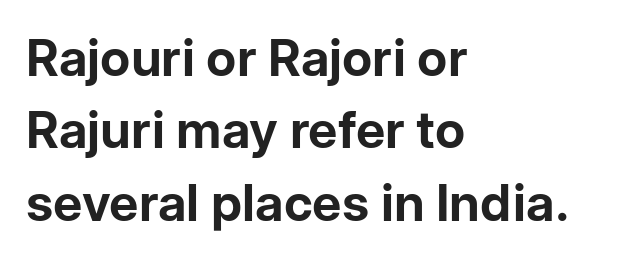
The image shows 51 px bold sans-serif type, upright; set left-aligned, normal line spacing (1.42x), normal letter spacing, not underlined; low stroke contrast and a medium x-height.
